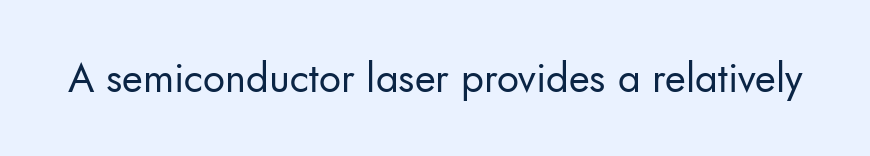
The image shows 40 px regular-weight sans-serif type, upright; set normal letter spacing, not underlined; low stroke contrast and a small x-height.
